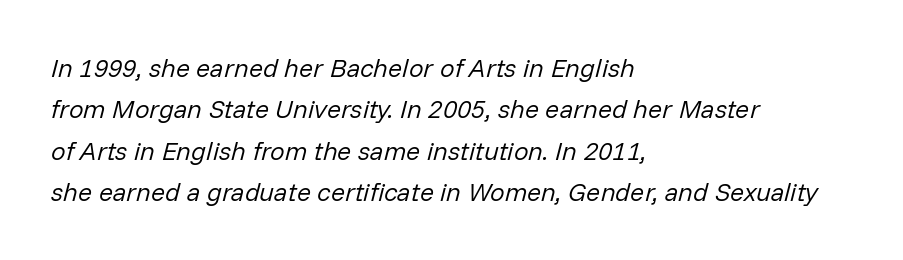
{"italic": "yes", "lean": "right", "slant_degrees": 14, "bold": "no", "underline": "no", "align": "left", "line_spacing": "normal", "line_spacing_ratio": 1.59, "letter_spacing": "normal", "letter_spacing_em": 0.0, "glyph_px": 26}
